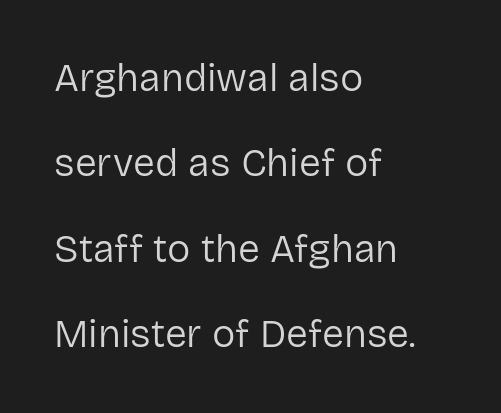
The letters advance in unequal steps, a hallmark of proportional type. The specimen reads as upright at a glance. The tracking reads as untouched default to a designer's eye. Horizontally, the lines are justified to the leading edge only. Beneath every word, the page is bare.
